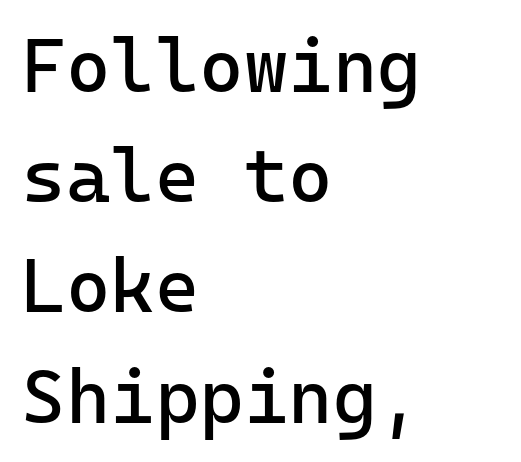
Letter spacing: default. A typesetter would label this face a sans. The block of text has a typical density, with ordinary space between rows. Any mark beneath the type? The region is blank. Notice how the stems are strictly vertical — no italics here.
